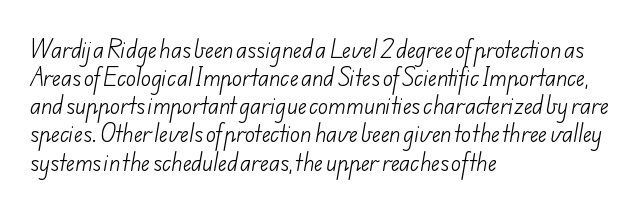
Q: Is the text bold? A: No.
Q: Is the text underlined? A: No.
Q: How is the paragraph aligned? A: Left-aligned.
Q: Is the spacing between letters normal or unusually wide? A: Normal.
Q: Is the spacing between lines tight, normal or loose? A: Normal.
